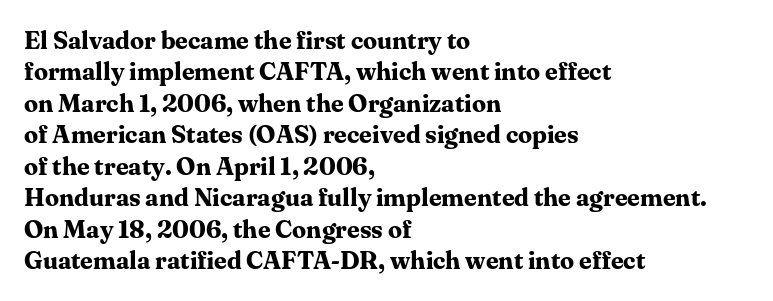
The image shows 25 px bold type, upright; set left-aligned, normal line spacing (1.26x), normal letter spacing, not underlined.
